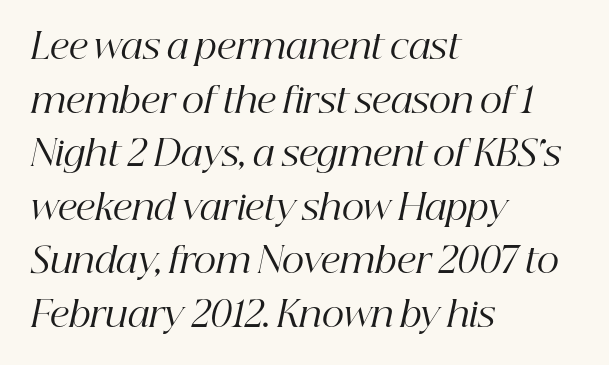
Vertically, the passage feels balanced, rows spaced as you'd expect. Honestly, there is no underline to notice here at all. Stems here are at most as thick as an everyday book face. An italicized treatment has been applied to the whole sample.
